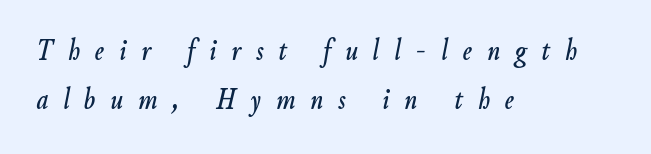
{"italic": "yes", "lean": "right", "slant_degrees": 9, "width": "condensed", "stroke_contrast": "low", "x_height": "small", "monospaced": "no", "underline": "no", "align": "left", "line_spacing": "normal", "line_spacing_ratio": 1.53, "letter_spacing": "wide", "letter_spacing_em": 0.47, "glyph_px": 32}
